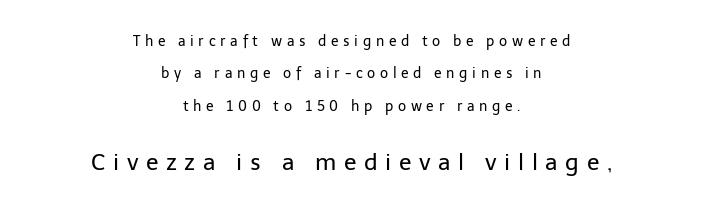
The strokes are not fattened; the text isn't bold. Larger block? The one below; the one above is distinctly smaller. Lines of text with bare space underneath. The letterforms stand isolated, each surrounded by extra space. A typesetter would mark this as roman, not italic. Which margin do the lines hug? Neither — every line sits in the middle.
